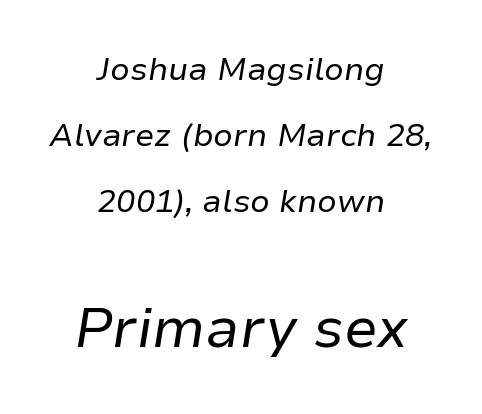
Caption: face not bold, strokes unweighted. The block of text is sparse from top to bottom, with ample space between rows. The rendering uses natural spacing where letterforms have individual widths. Nobody drew a line under any word here. The paragraph has two soft edges and a firm central axis.
